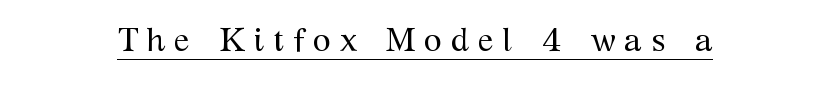
{"serif": "yes", "italic": "no", "bold": "no", "weight": "regular", "width": "normal", "stroke_contrast": "medium", "x_height": "medium", "monospaced": "no", "underline": "yes", "letter_spacing": "wide", "letter_spacing_em": 0.26, "glyph_px": 33}
